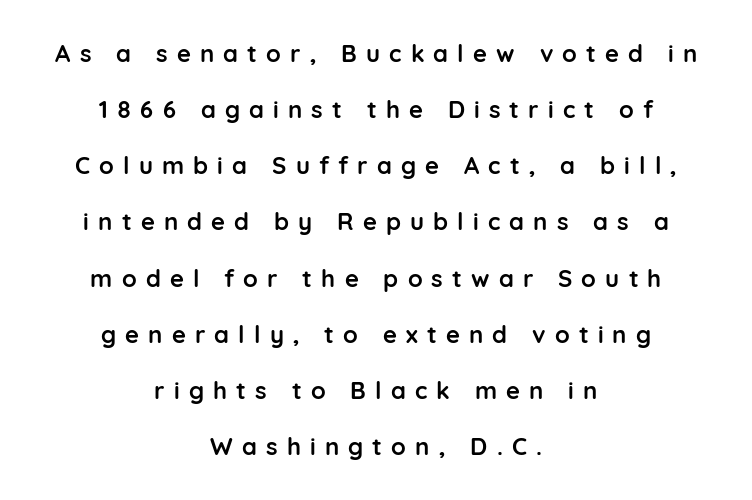
{"italic": "no", "bold": "yes", "underline": "no", "align": "center", "line_spacing": "loose", "line_spacing_ratio": 2.34, "letter_spacing": "wide", "letter_spacing_em": 0.38, "glyph_px": 24}
